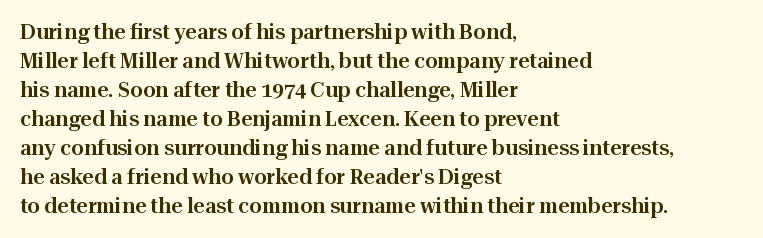
The image shows 20 px text type, upright; set left-aligned, normal line spacing (1.45x), normal letter spacing, not underlined.
